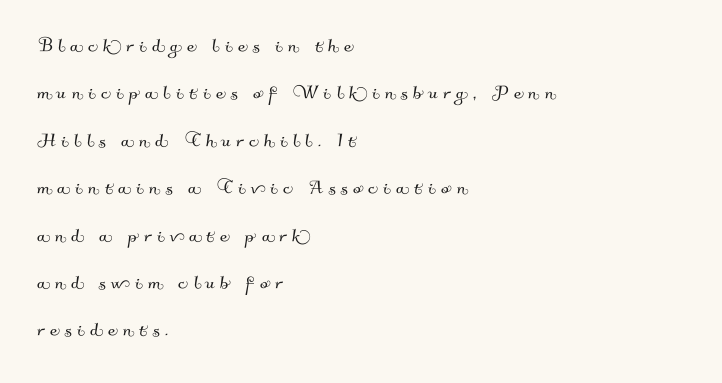
Substantial extra tracking has been applied to these lines. Compared with typical paragraphs, the rows here are farther apart. Alignment: flush left. Just letters on the line, the space beneath them empty.
